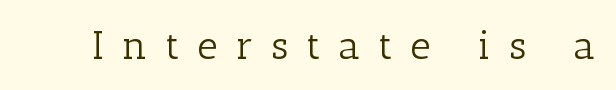
The image shows 40 px light serif type, upright; set unusually wide letter spacing (+0.45 em), not underlined; low stroke contrast and a medium x-height.
